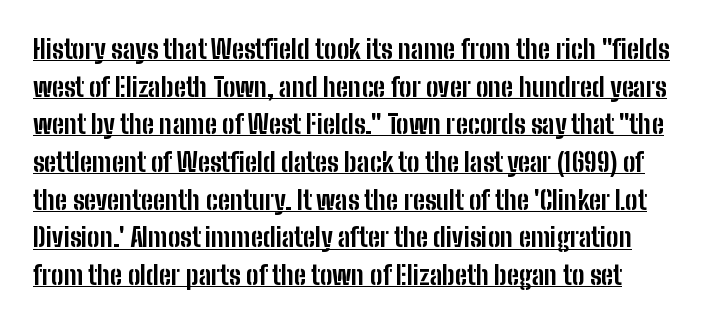
The image shows 26 px bold type, upright; set normal line spacing (1.45x), normal letter spacing, underlined.
